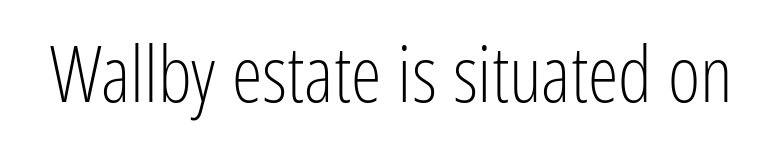
Q: Is the text bold? A: No.
Q: Is the text italic (slanted)? A: No, it is upright.
Q: Is the typeface a serif or a sans-serif typeface? A: Sans-serif.
Q: Is the text underlined? A: No.
Q: Is the spacing between letters normal or unusually wide? A: Normal.
Q: Width (condensed, normal, or wide)? A: Condensed.
Q: Stroke contrast? A: Low.
Q: x-height? A: Medium.
Q: Monospaced? A: No.
